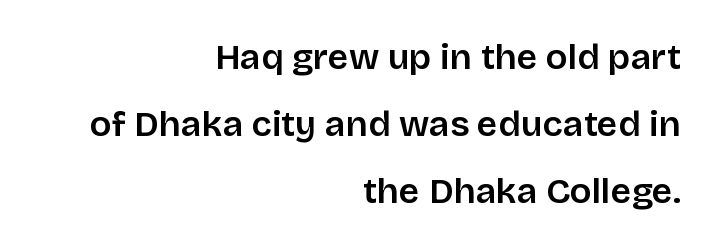
{"serif": "no", "italic": "no", "width": "normal", "stroke_contrast": "low", "x_height": "large", "monospaced": "no", "underline": "no", "align": "right", "line_spacing_ratio": 1.86, "letter_spacing": "normal", "letter_spacing_em": 0.0, "glyph_px": 36}
